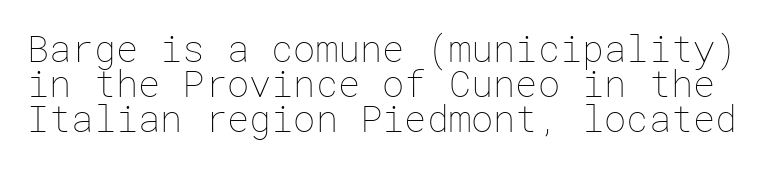
The image shows 37 px thin type, upright; set tight line spacing (0.95x), normal letter spacing, not underlined; low stroke contrast and a medium x-height.
